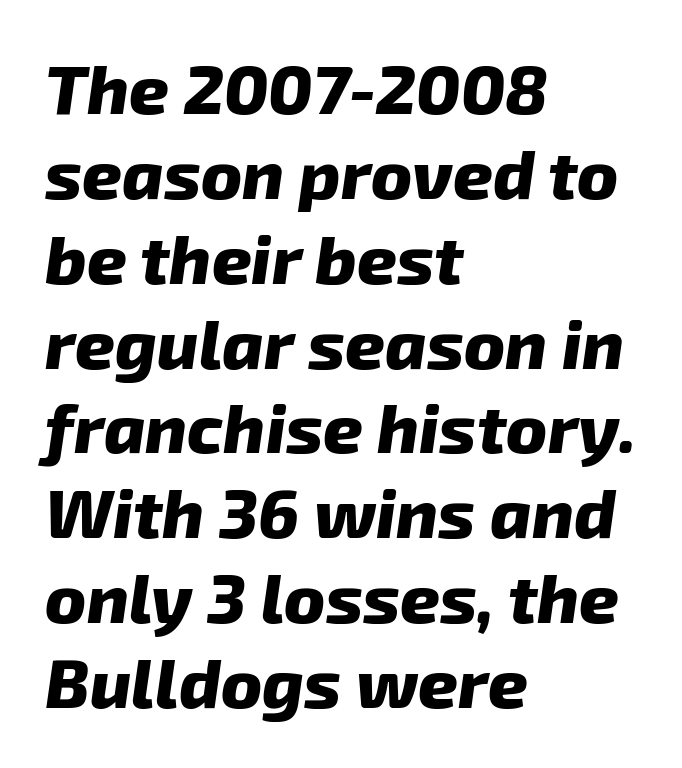
The image shows 69 px heavy type, italic (leaning right); set left-aligned, line spacing 1.23x, normal letter spacing, not underlined; low stroke contrast and a medium x-height.
